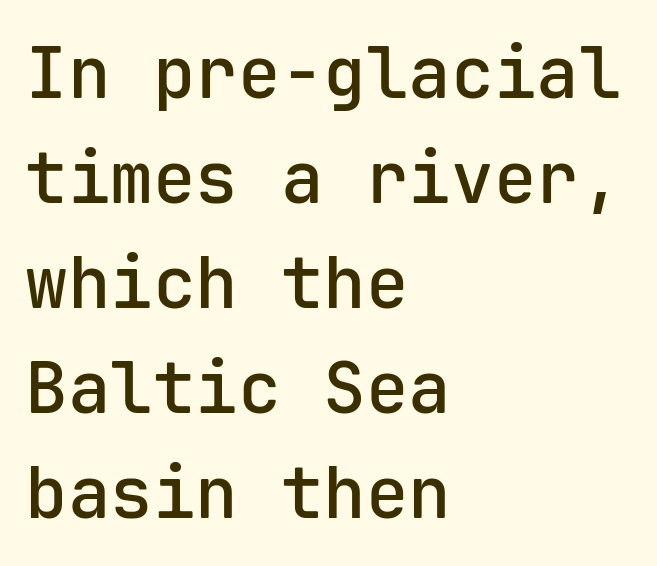
The image shows 71 px semibold sans-serif type, upright, monospaced; set left-aligned, normal line spacing (1.48x), normal letter spacing, not underlined; low stroke contrast and a medium x-height.
